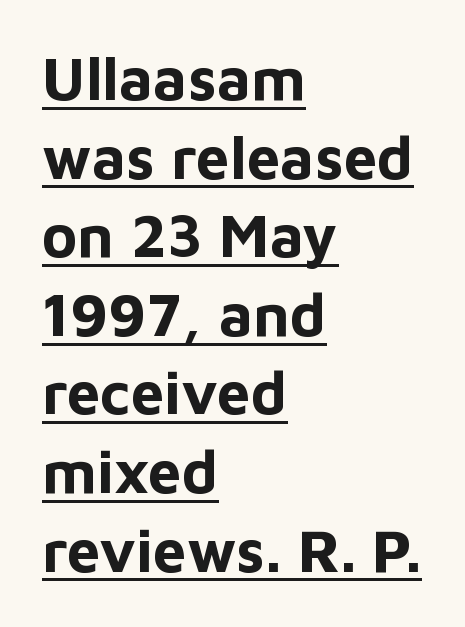
The leading is moderate, giving the passage an even texture. Vertical strokes here are truly vertical. Note the varied advance widths — an 'i' is clearly narrower than an 'm'. In designer terms, the underline attribute is active on this setting. The horizontal fit of the characters is conventional and even.
